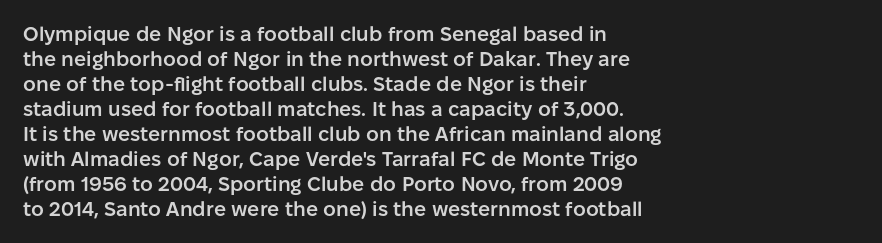
{"italic": "no", "bold": "semi", "underline": "no", "align": "left", "line_spacing": "normal", "line_spacing_ratio": 1.25, "letter_spacing": "normal", "letter_spacing_em": 0.0, "glyph_px": 20}
